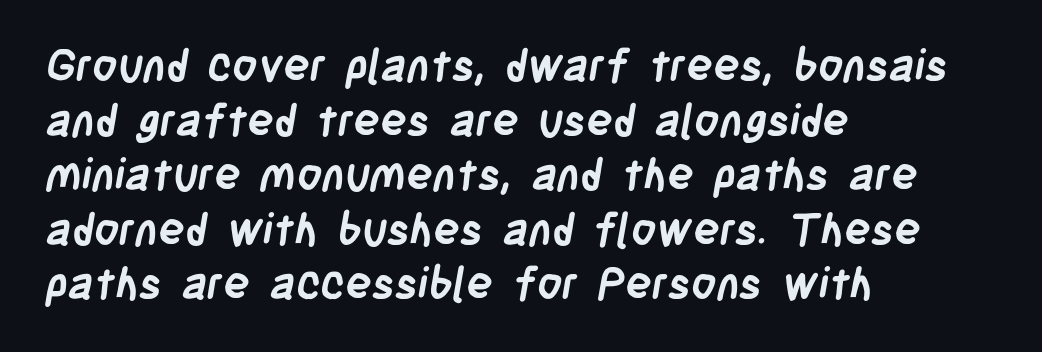
Q: Is the text bold? A: Yes.
Q: Is the typeface a serif or a sans-serif typeface? A: Sans-serif.
Q: Is the text underlined? A: No.
Q: How is the paragraph aligned? A: Left-aligned.
Q: Is the spacing between letters normal or unusually wide? A: Normal.
Q: Width (condensed, normal, or wide)? A: Condensed.
Q: Stroke contrast? A: Low.
Q: x-height? A: Large.
Q: Monospaced? A: No.
